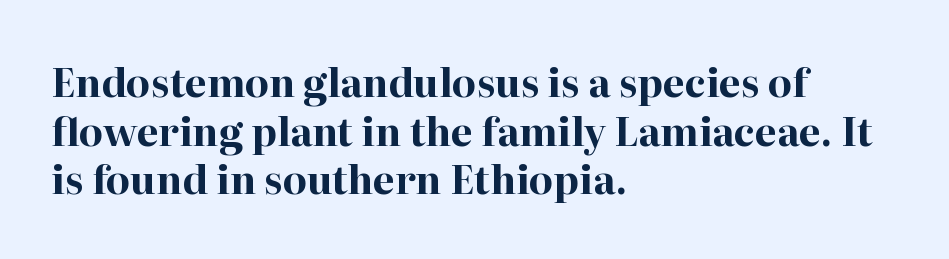
Italic? Not at all — the glyphs are vertical. What's the leading like? Ordinary, nothing unusual. One-word summary of the alignment: left. Students, note that the glyphs here touch the page at normal intervals. Look at the bottom of the vertical strokes: they flare into serifs here.
